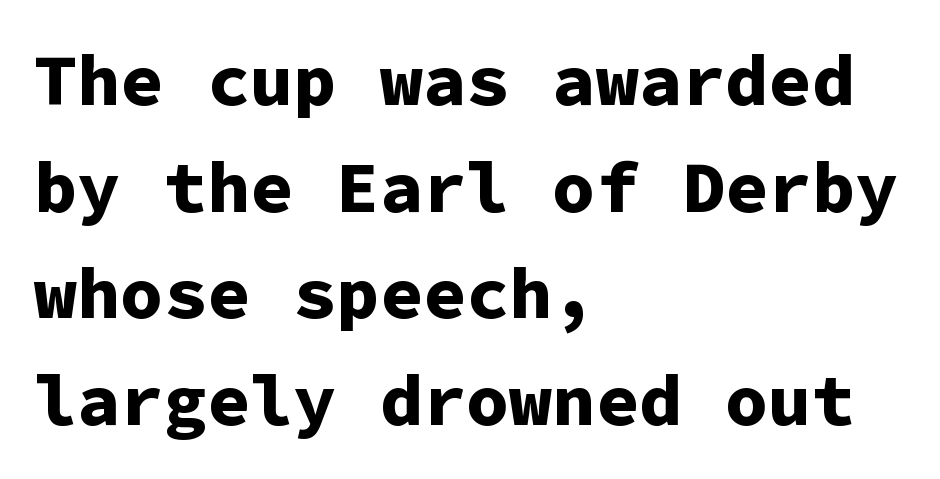
{"serif": "no", "italic": "no", "bold": "yes", "weight": "bold", "width": "normal", "stroke_contrast": "low", "x_height": "medium", "monospaced": "yes", "underline": "no", "align": "left", "line_spacing": "normal", "line_spacing_ratio": 1.48, "letter_spacing": "normal", "letter_spacing_em": 0.0, "glyph_px": 72}
